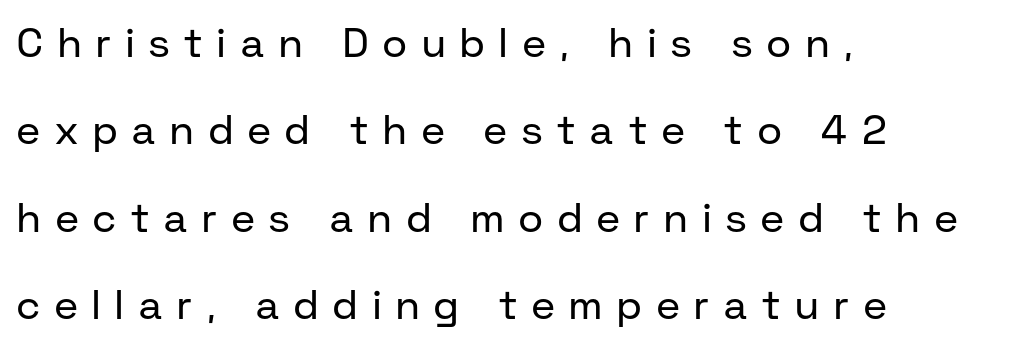
{"serif": "no", "italic": "no", "bold": "no", "weight": "regular", "width": "normal", "stroke_contrast": "low", "x_height": "medium", "monospaced": "no", "underline": "no", "align": "left", "line_spacing": "loose", "line_spacing_ratio": 2.13, "letter_spacing": "wide", "letter_spacing_em": 0.37, "glyph_px": 41}
